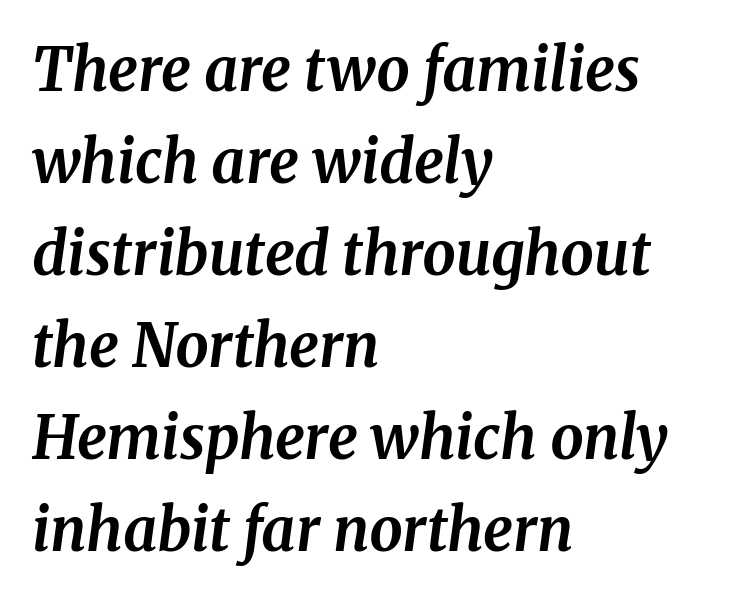
{"serif": "yes", "italic": "yes", "lean": "right", "slant_degrees": 8, "bold": "yes", "weight": "bold", "width": "normal", "stroke_contrast": "medium", "x_height": "medium", "monospaced": "no", "underline": "no", "align": "left", "line_spacing": "normal", "line_spacing_ratio": 1.56, "letter_spacing": "normal", "letter_spacing_em": 0.0, "glyph_px": 59}
